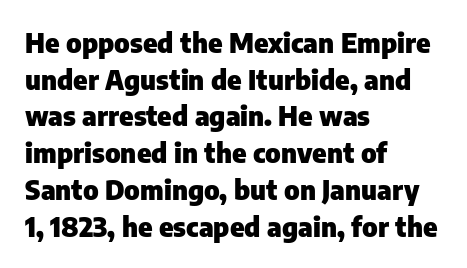
Casual observation: everything's shoved over to the left. Look at the tracking — it's just the regular setting, nothing added. The rendering uses a moderate line-height, typical for paragraphs. Decoration check: the copy has no underline. The face used here has the dense, thick strokes of a bold. The typography opts for an upright posture over an oblique one.
